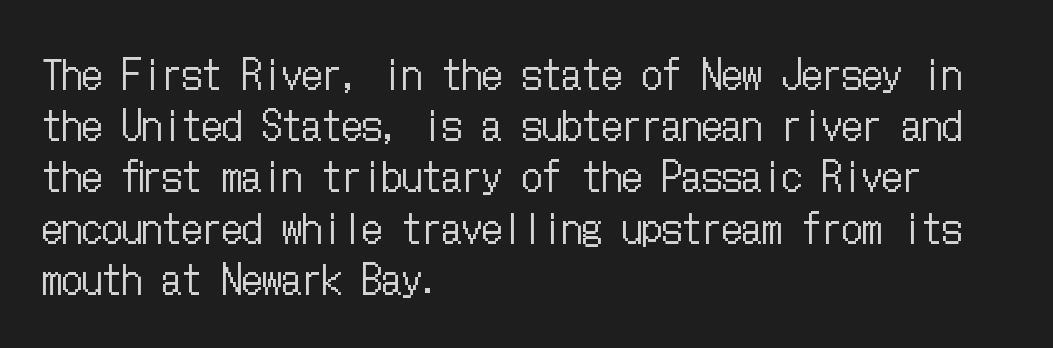
{"italic": "no", "bold": "no", "weight": "regular", "width": "condensed", "stroke_contrast": "low", "x_height": "medium", "underline": "no", "align": "left", "line_spacing": "normal", "line_spacing_ratio": 1.28, "letter_spacing": "normal", "letter_spacing_em": 0.0, "glyph_px": 40}
